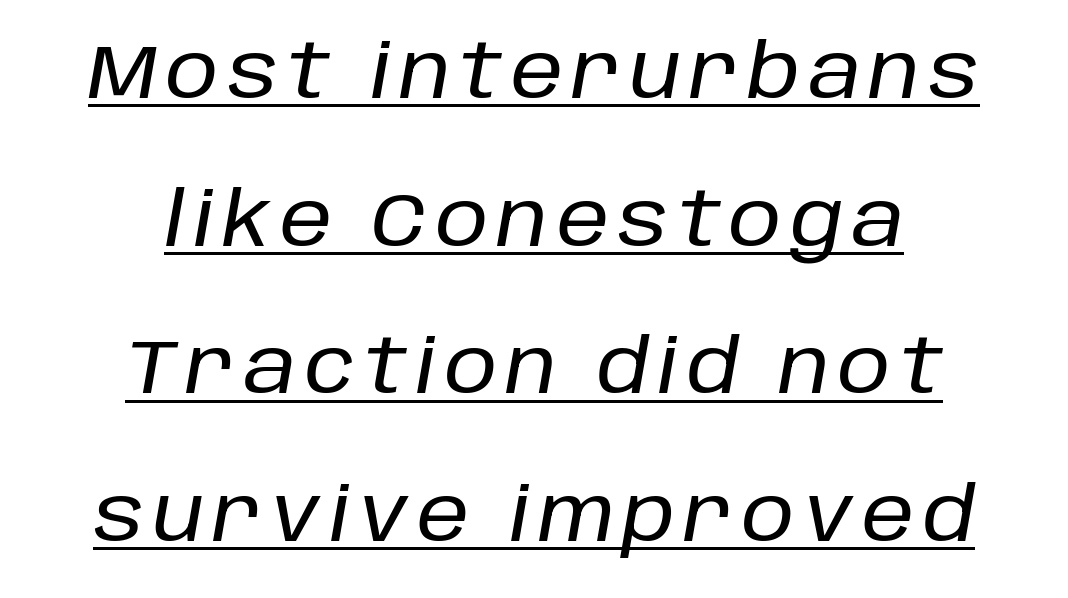
Q: Is the text italic (slanted)? A: Yes, it leans right by about 10 degrees.
Q: Is the text underlined? A: Yes.
Q: How is the paragraph aligned? A: Centered.
Q: Is the spacing between lines tight, normal or loose? A: Loose.
Q: Width (condensed, normal, or wide)? A: Normal.
Q: Stroke contrast? A: Low.
Q: x-height? A: Large.
Q: Monospaced? A: No.
